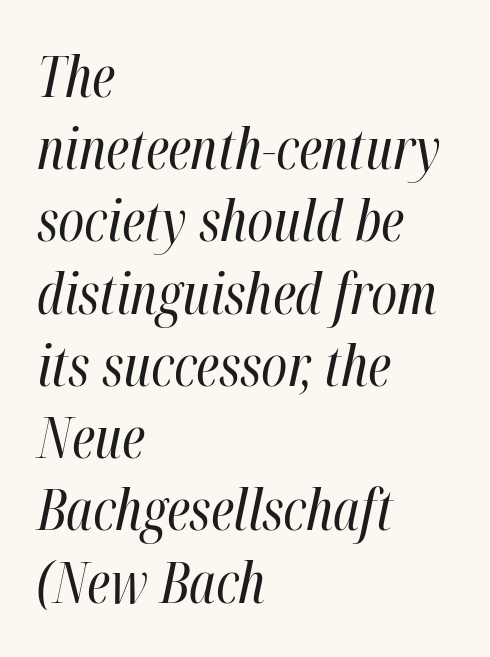
The image shows 56 px regular-weight, condensed type, italic (leaning right); set left-aligned, normal line spacing (1.29x), normal letter spacing, not underlined; high stroke contrast and a medium x-height.
